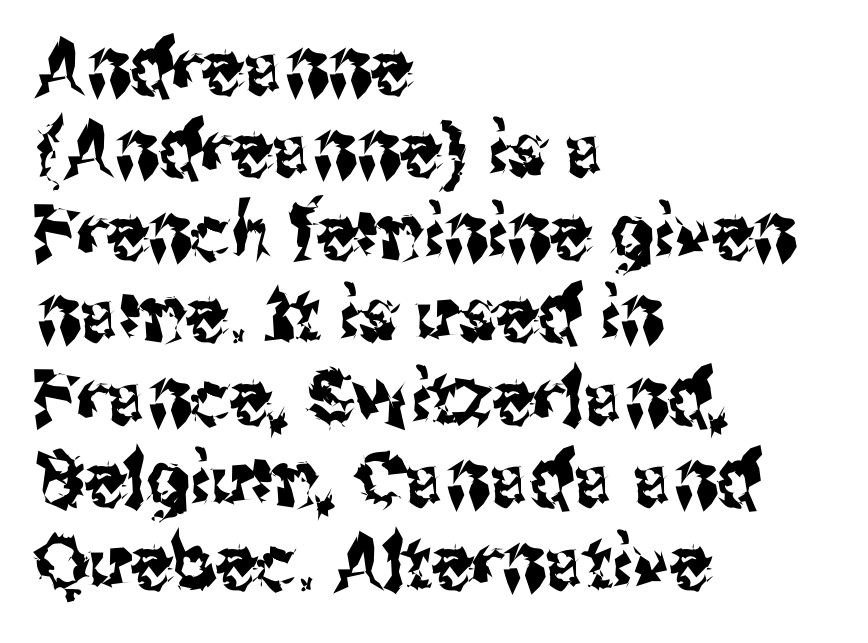
{"serif": "no", "italic": "no", "width": "condensed", "stroke_contrast": "medium", "x_height": "medium", "monospaced": "no", "underline": "no", "align": "left", "line_spacing": "tight", "line_spacing_ratio": 1.1, "letter_spacing": "normal", "letter_spacing_em": 0.0, "glyph_px": 75}
